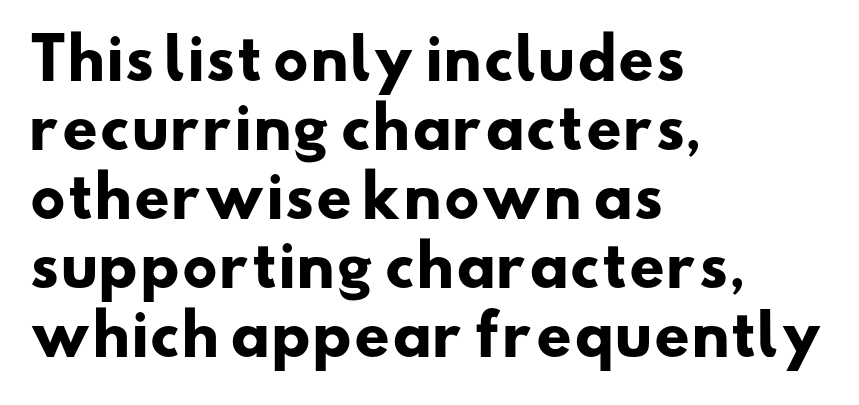
Thick stems and heavy bowls — unmistakably bold. Glyph-to-glyph distance matches everyday printed text. Do the characters align in a grid? No, the font is proportional. The passage is arranged the way most books set body copy — flush left. Each letter's strokes conclude bluntly, with no projecting serifs. A bare baseline throughout the passage.
